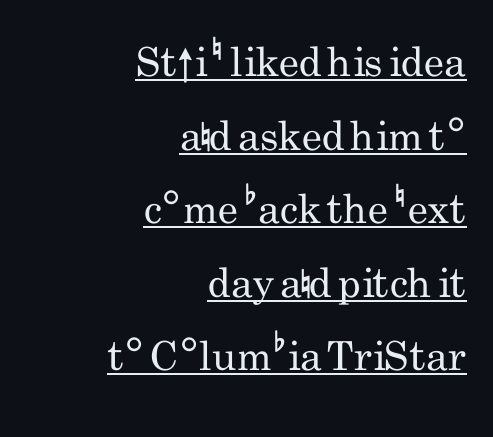
Q: Is the text bold? A: No.
Q: Is the text italic (slanted)? A: No, it is upright.
Q: Is the typeface a serif or a sans-serif typeface? A: Sans-serif.
Q: Is the text underlined? A: Yes.
Q: How is the paragraph aligned? A: Right-aligned.
Q: Is the spacing between letters normal or unusually wide? A: Normal.
Q: Width (condensed, normal, or wide)? A: Condensed.
Q: Stroke contrast? A: Low.
Q: x-height? A: Small.
Q: Monospaced? A: No.
